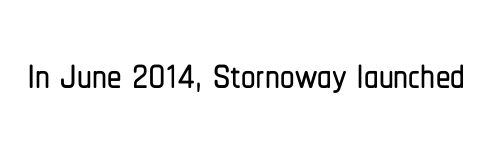
{"serif": "no", "italic": "no", "width": "condensed", "stroke_contrast": "low", "x_height": "medium", "monospaced": "no", "underline": "no", "letter_spacing": "normal", "letter_spacing_em": 0.0, "glyph_px": 58}
